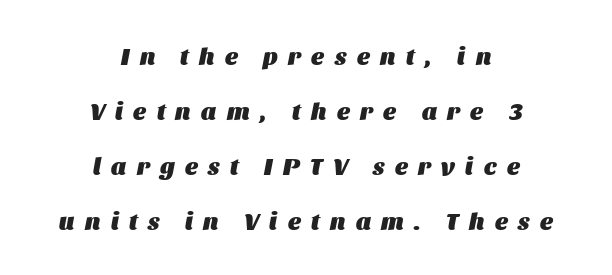
Q: Is the text bold? A: Yes.
Q: Is the text italic (slanted)? A: Yes, it leans right by about 11 degrees.
Q: Is the text underlined? A: No.
Q: How is the paragraph aligned? A: Centered.
Q: Is the spacing between letters normal or unusually wide? A: Unusually wide.
Q: Is the spacing between lines tight, normal or loose? A: Loose.
